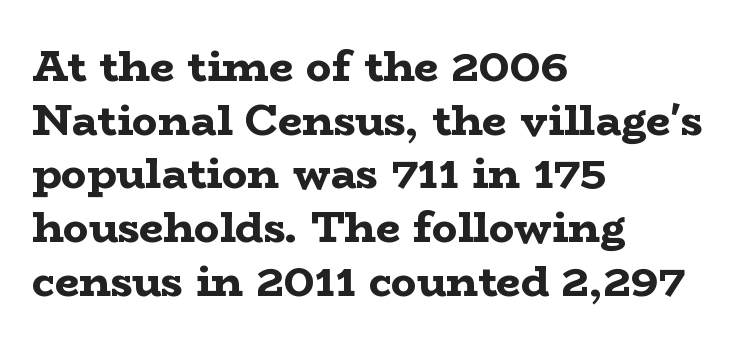
The image shows 43 px bold, wide serif type, upright; set left-aligned, normal line spacing (1.25x), normal letter spacing, not underlined; low stroke contrast and a medium x-height.
